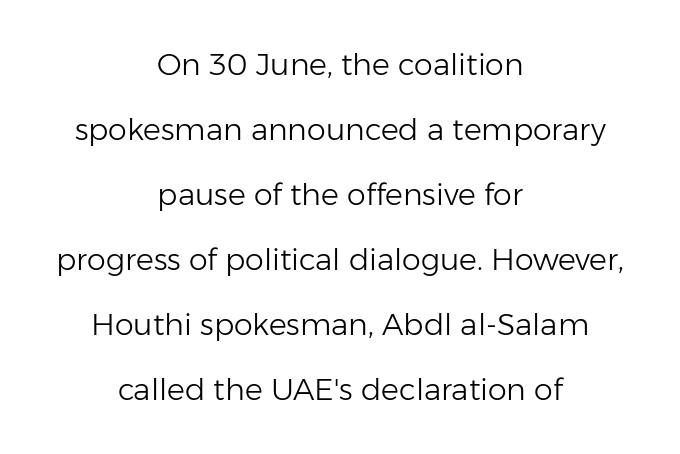
The rendering uses natural spacing where letterforms have individual widths. Clear beneath every line of the passage. Counters stay open thanks to moderate or lighter strokes. The text was rendered using a sans face with plain stroke endings. If you folded the block vertically in half, each line would mirror itself in length. You could fit nearly another row in the gap between these rows.
